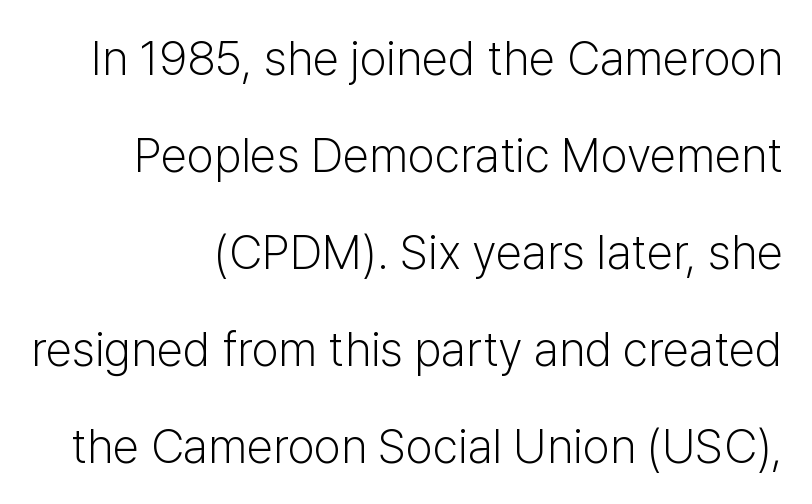
Q: Is the text bold? A: No.
Q: Is the text italic (slanted)? A: No, it is upright.
Q: Is the typeface a serif or a sans-serif typeface? A: Sans-serif.
Q: Is the text underlined? A: No.
Q: How is the paragraph aligned? A: Right-aligned.
Q: Is the spacing between letters normal or unusually wide? A: Normal.
Q: Is the spacing between lines tight, normal or loose? A: Loose.
Q: Width (condensed, normal, or wide)? A: Normal.
Q: Stroke contrast? A: Low.
Q: x-height? A: Medium.
Q: Monospaced? A: No.
